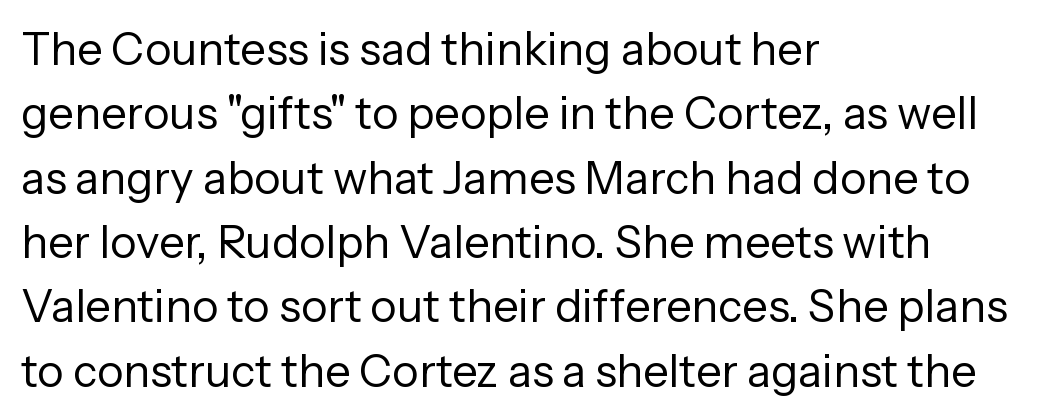
The strip under each line holds only bare page. A typesetter would call this leading conventional body-copy spacing. Reading down the block, your eye returns to a fixed left position each line. The typography opts for an upright posture over an oblique one. The tracking reads as untouched default to a designer's eye.
